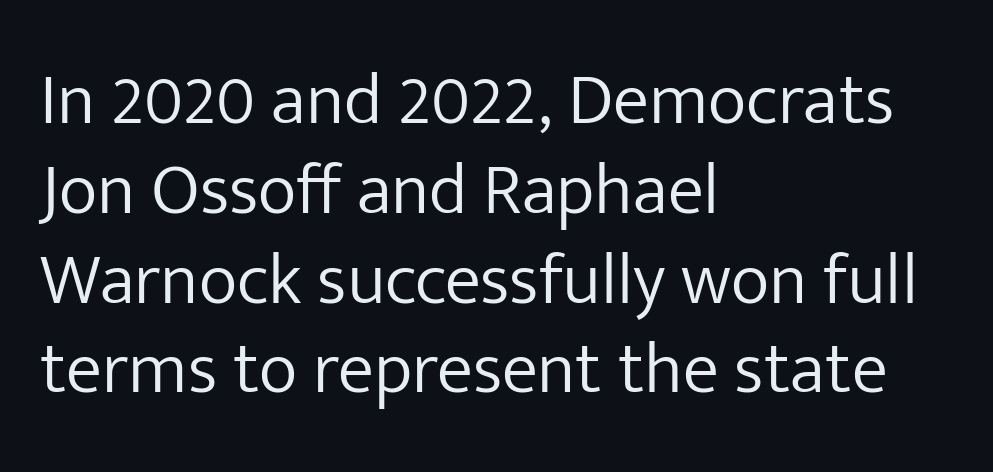
The image shows 73 px light sans-serif type, upright; set left-aligned, line spacing 1.23x, normal letter spacing, not underlined; low stroke contrast and a medium x-height.
